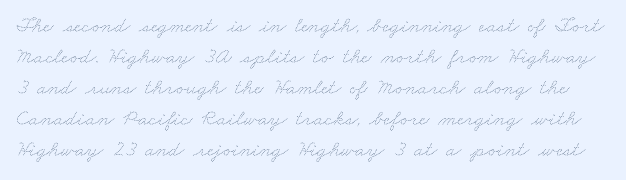
Ink coverage per letter is moderate at most. Check under the words: just untouched page. The type is set solid horizontally, with unmodified tracking. These lines sit exactly where default settings would place them.
